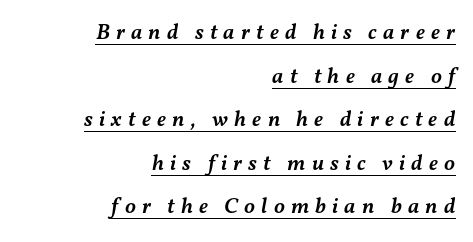
Q: Is the text bold? A: Semi-bold.
Q: Is the text italic (slanted)? A: Yes, it leans right by about 11 degrees.
Q: Is the text underlined? A: Yes.
Q: How is the paragraph aligned? A: Right-aligned.
Q: Is the spacing between letters normal or unusually wide? A: Unusually wide.
Q: Is the spacing between lines tight, normal or loose? A: Loose.
